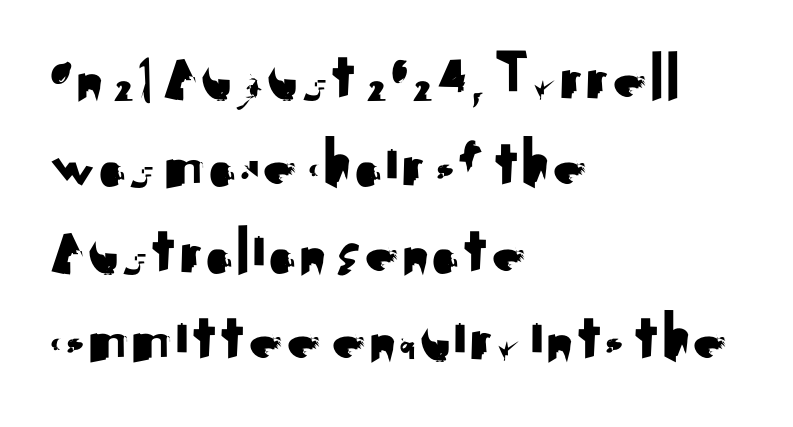
{"serif": "no", "italic": "no", "width": "normal", "stroke_contrast": "medium", "x_height": "small", "monospaced": "no", "underline": "no", "align": "left", "line_spacing": "normal", "line_spacing_ratio": 1.26, "letter_spacing": "normal", "letter_spacing_em": 0.0, "glyph_px": 69}
